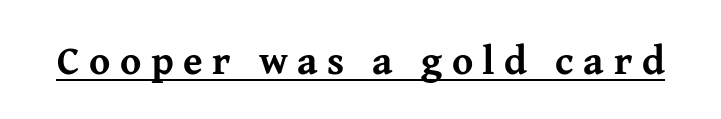
The image shows 40 px bold serif type, upright; set unusually wide letter spacing (+0.24 em), underlined; medium stroke contrast and a medium x-height.
